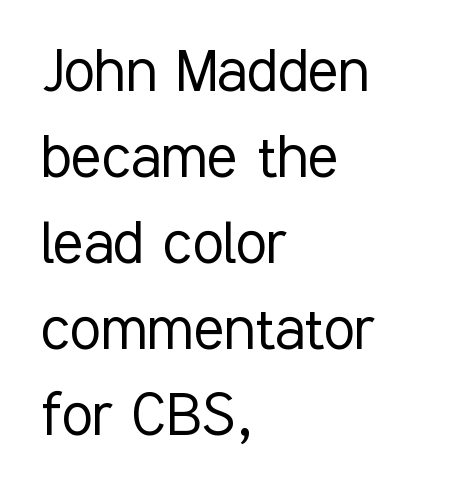
A typesetter would call this zero additional tracking. Grotesque or geometric, the face here clearly has no serifs. The letters look calm and open, with moderate or lighter stems. The space directly below the letters is spotless. The compositor pushed each line to the left boundary. The passage shown is typed in a proportional face where columns would drift.
